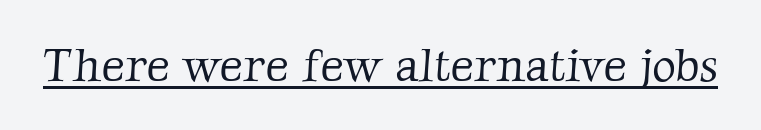
{"serif": "yes", "bold": "no", "weight": "light", "width": "normal", "stroke_contrast": "low", "x_height": "medium", "monospaced": "no", "underline": "yes", "letter_spacing": "normal", "letter_spacing_em": 0.0, "glyph_px": 46}
